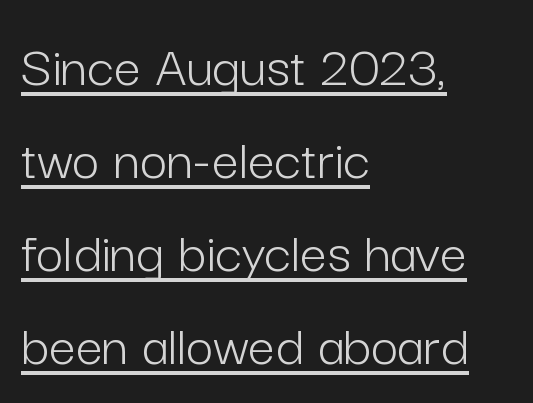
The image shows 60 px light sans-serif type, upright; set left-aligned, normal line spacing (1.55x), normal letter spacing, underlined; low stroke contrast and a medium x-height.
